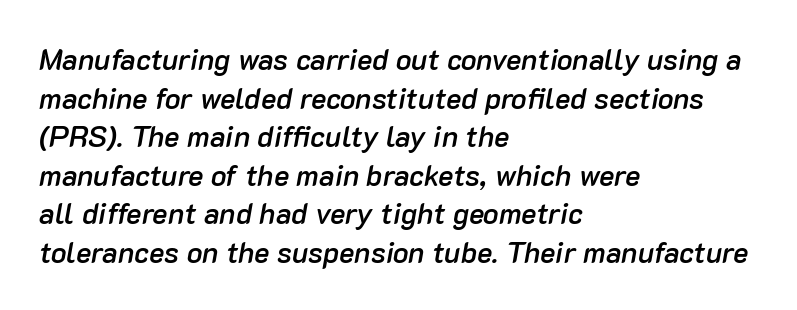
Q: Is the text bold? A: Semi-bold.
Q: Is the text italic (slanted)? A: Yes, it leans right by about 10 degrees.
Q: Is the text underlined? A: No.
Q: How is the paragraph aligned? A: Left-aligned.
Q: Is the spacing between letters normal or unusually wide? A: Normal.
Q: Is the spacing between lines tight, normal or loose? A: Normal.
Q: Width (condensed, normal, or wide)? A: Normal.
Q: Stroke contrast? A: Low.
Q: x-height? A: Medium.
Q: Monospaced? A: No.
